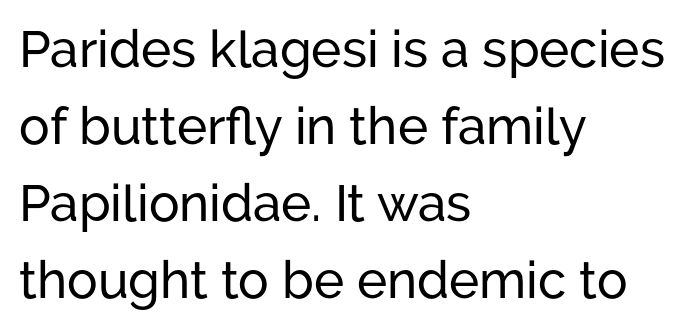
Q: Is the text italic (slanted)? A: No, it is upright.
Q: Is the typeface a serif or a sans-serif typeface? A: Sans-serif.
Q: Is the text underlined? A: No.
Q: How is the paragraph aligned? A: Left-aligned.
Q: Is the spacing between letters normal or unusually wide? A: Normal.
Q: Is the spacing between lines tight, normal or loose? A: Normal.
Q: Width (condensed, normal, or wide)? A: Normal.
Q: Stroke contrast? A: Low.
Q: x-height? A: Medium.
Q: Monospaced? A: No.
